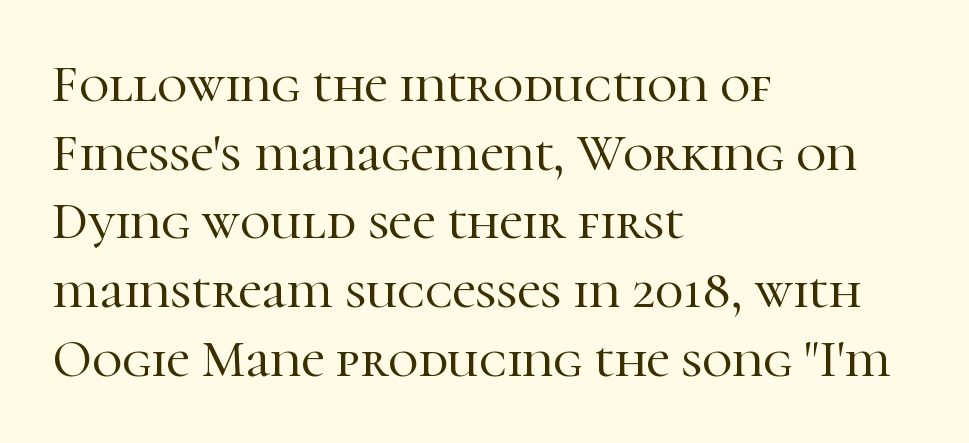
{"serif": "yes", "italic": "no", "width": "normal", "stroke_contrast": "high", "x_height": "medium", "monospaced": "no", "underline": "no", "align": "left", "line_spacing": "normal", "line_spacing_ratio": 1.32, "letter_spacing": "normal", "letter_spacing_em": 0.0, "glyph_px": 52}
